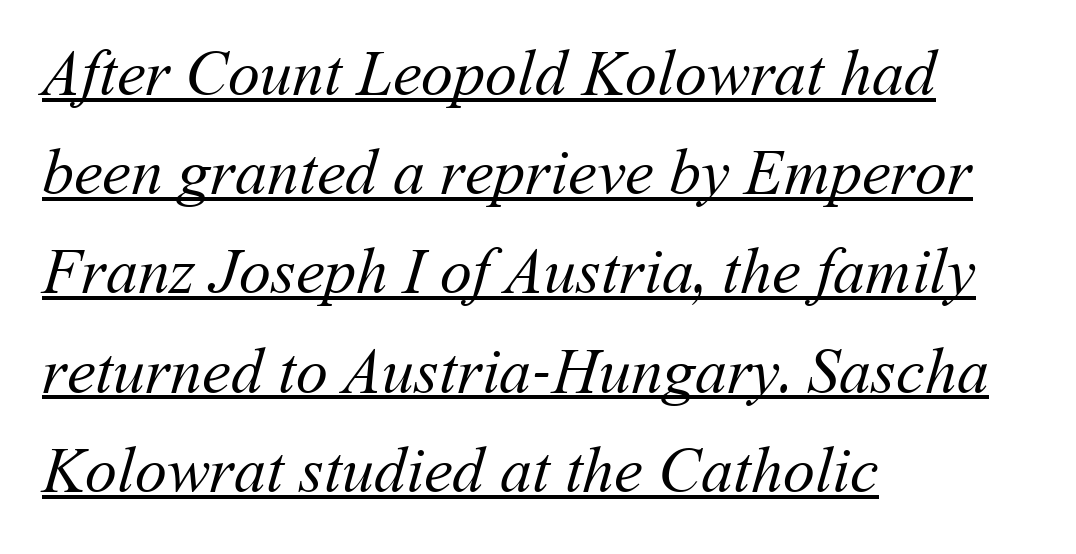
{"bold": "no", "weight": "regular", "width": "normal", "stroke_contrast": "medium", "x_height": "medium", "monospaced": "no", "underline": "yes", "align": "left", "line_spacing": "normal", "line_spacing_ratio": 1.55, "letter_spacing": "normal", "letter_spacing_em": 0.0, "glyph_px": 64}
